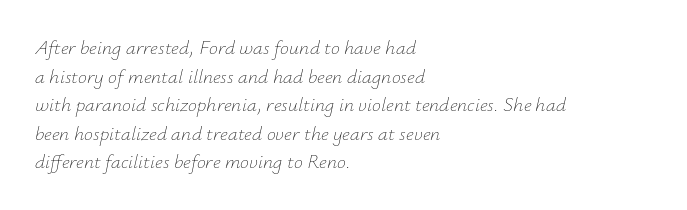
The image shows 20 px text type, italic (leaning right); set left-aligned, normal line spacing (1.43x), normal letter spacing, not underlined.
